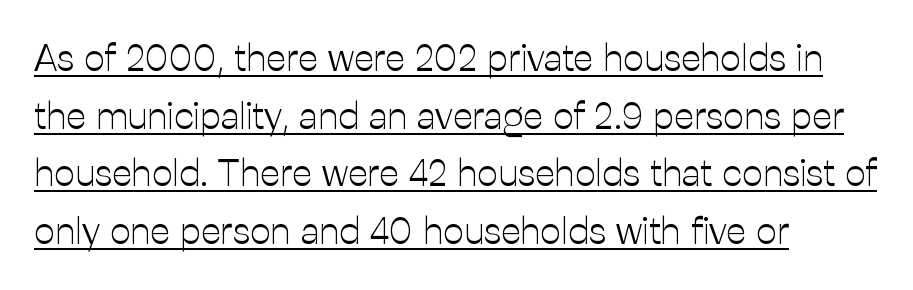
Q: Is the text bold? A: No.
Q: Is the text italic (slanted)? A: No, it is upright.
Q: Is the typeface a serif or a sans-serif typeface? A: Sans-serif.
Q: Is the text underlined? A: Yes.
Q: How is the paragraph aligned? A: Left-aligned.
Q: Is the spacing between letters normal or unusually wide? A: Normal.
Q: Is the spacing between lines tight, normal or loose? A: Normal.
Q: Width (condensed, normal, or wide)? A: Normal.
Q: Stroke contrast? A: Low.
Q: x-height? A: Medium.
Q: Monospaced? A: No.
